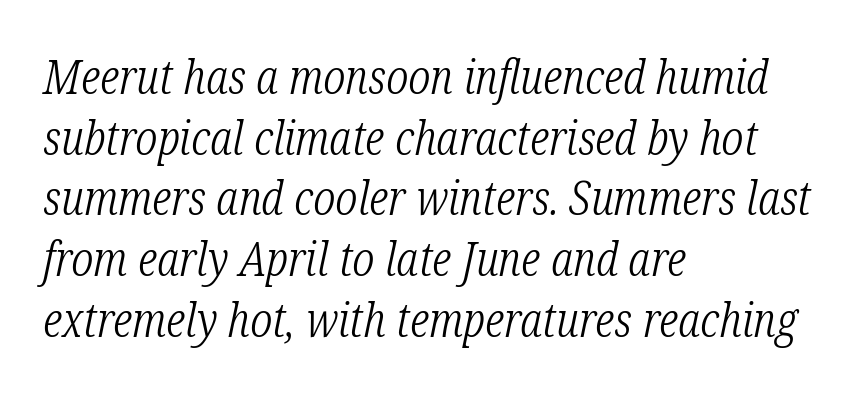
The image shows 47 px light, condensed serif type, italic (leaning right); set left-aligned, normal line spacing (1.29x), normal letter spacing, not underlined; low stroke contrast and a medium x-height.
